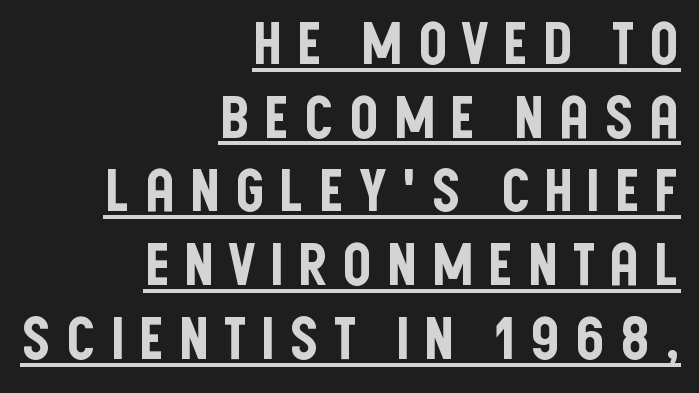
Q: Is the text italic (slanted)? A: No, it is upright.
Q: Is the typeface a serif or a sans-serif typeface? A: Sans-serif.
Q: Is the text underlined? A: Yes.
Q: How is the paragraph aligned? A: Right-aligned.
Q: Is the spacing between letters normal or unusually wide? A: Unusually wide.
Q: Is the spacing between lines tight, normal or loose? A: Normal.
Q: Width (condensed, normal, or wide)? A: Condensed.
Q: Stroke contrast? A: Low.
Q: x-height? A: Large.
Q: Monospaced? A: No.
